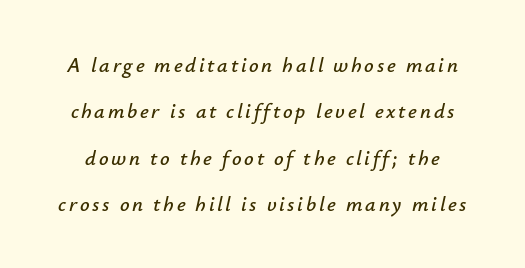
{"italic": "yes", "lean": "right", "slant_degrees": 12, "underline": "no", "line_spacing": "loose", "line_spacing_ratio": 2.21, "glyph_px": 21}
